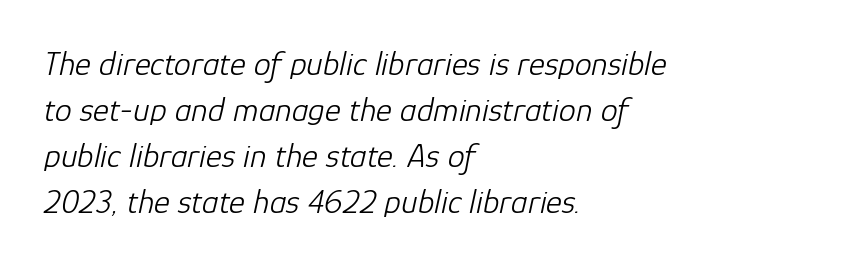
The image shows 34 px light type, italic (leaning right); set left-aligned, normal line spacing (1.35x), normal letter spacing, not underlined; low stroke contrast and a medium x-height.
